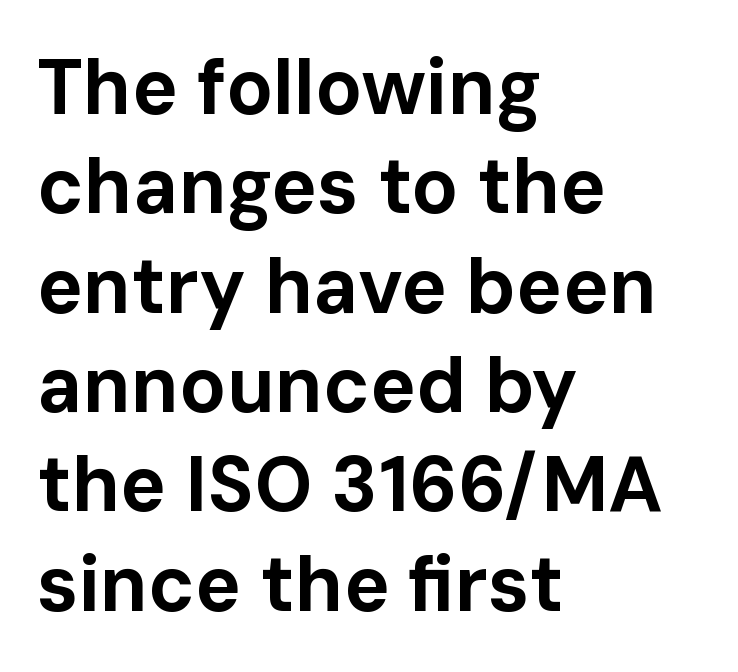
{"serif": "no", "italic": "no", "bold": "yes", "weight": "bold", "width": "normal", "stroke_contrast": "low", "x_height": "medium", "monospaced": "no", "underline": "no", "align": "left", "line_spacing": "normal", "line_spacing_ratio": 1.29, "letter_spacing": "normal", "letter_spacing_em": 0.0, "glyph_px": 77}
